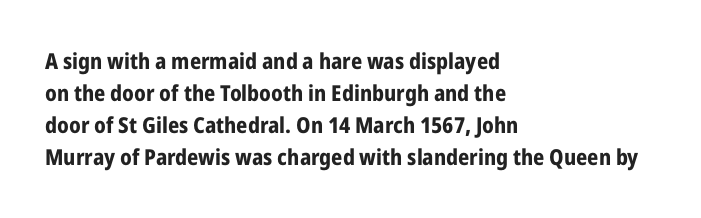
The image shows 22 px bold type, upright; set left-aligned, normal line spacing (1.46x), normal letter spacing, not underlined.
